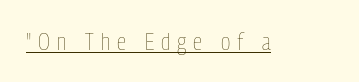
The lettering is marked with a stroke running underneath it. The lettering stays uniformly vertical, giving the passage a roman look. Think standard paragraph weight, or any step lighter than that. The tracking jumps out immediately: characters are airy and widely separated.
